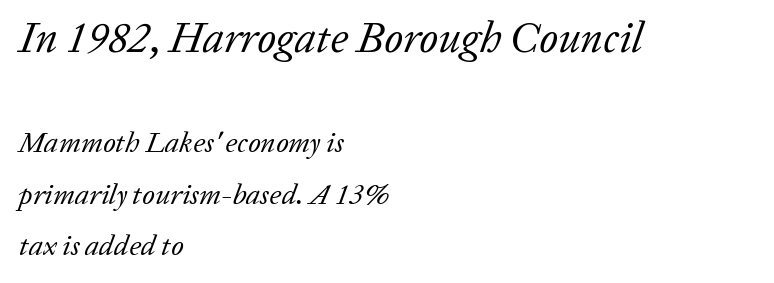
Reading down the block, your eye returns to a fixed left position each line. Letterform terminals end in serifs throughout the passage. You could not count columns in this text — the font is proportionally spaced. Quick note: underline off. The emphasis by scale lands on block number one, above.
